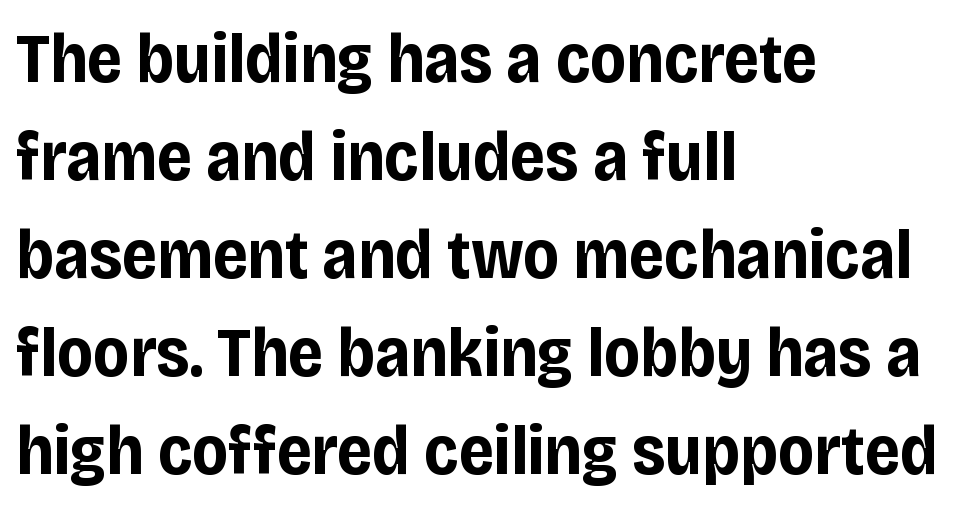
The image shows 70 px bold, condensed sans-serif type, upright; set left-aligned, normal line spacing (1.4x), normal letter spacing, not underlined; low stroke contrast and a large x-height.
